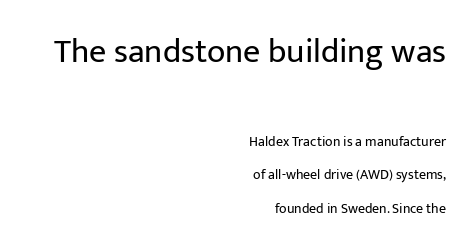
Beneath every word, the page is bare. Line endings align vertically; line beginnings do not. The passage shown begins with its larger block and ends with its smaller one. A great deal of white space separates one row of letters from the next. The rendering uses natural spacing where letterforms have individual widths.
